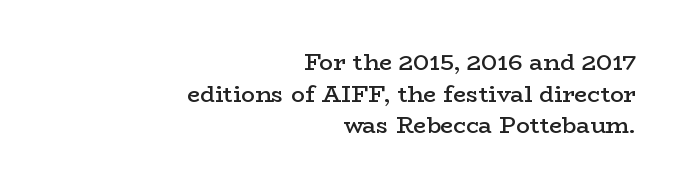
Q: Is the text bold? A: Semi-bold.
Q: Is the text italic (slanted)? A: No, it is upright.
Q: Is the text underlined? A: No.
Q: How is the paragraph aligned? A: Right-aligned.
Q: Is the spacing between letters normal or unusually wide? A: Normal.
Q: Is the spacing between lines tight, normal or loose? A: Normal.
